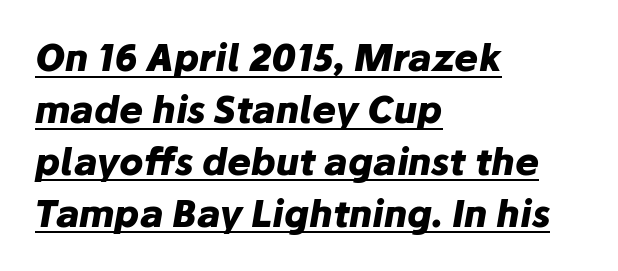
Think of a printed novel: that variable character pitch is what you see here. If you measured baseline to baseline, you'd find a middling distance. Visually the block forms a straight wall on the left and a jagged coastline on the right. This sample uses an oblique cut, with every glyph tilted off the vertical. Compared with undecorated copy, this sample adds a rule below the words.
